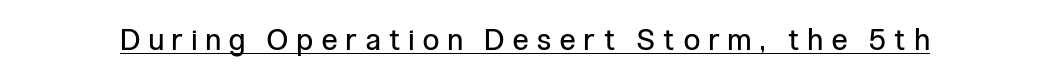
The line texture is sparse and dotted thanks to wide tracking. The face used here is proportionally spaced, like ordinary book or web type. Each stroke keeps to a modest, everyday thickness or less. Nothing sits at the stroke ends, so this counts as sans-serif. A baseline rule has been typeset under these characters. Every stem runs plumb, perpendicular to the baseline.
